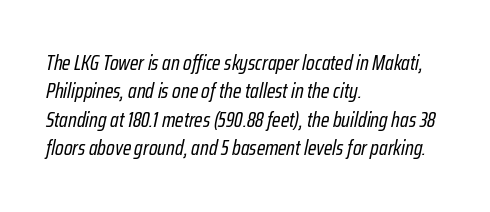
{"italic": "yes", "lean": "right", "slant_degrees": 12, "bold": "no", "underline": "no", "align": "left", "line_spacing": "normal", "line_spacing_ratio": 1.35, "letter_spacing": "normal", "letter_spacing_em": 0.0, "glyph_px": 21}
